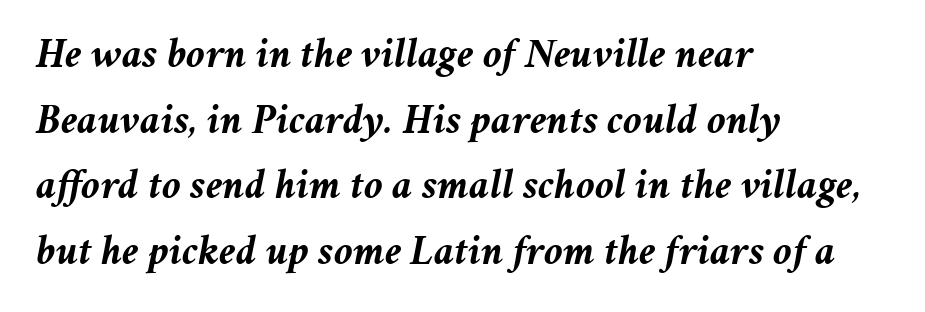
The image shows 42 px semibold type, italic (leaning right); set left-aligned, normal line spacing (1.56x), normal letter spacing, not underlined; medium stroke contrast and a medium x-height.
